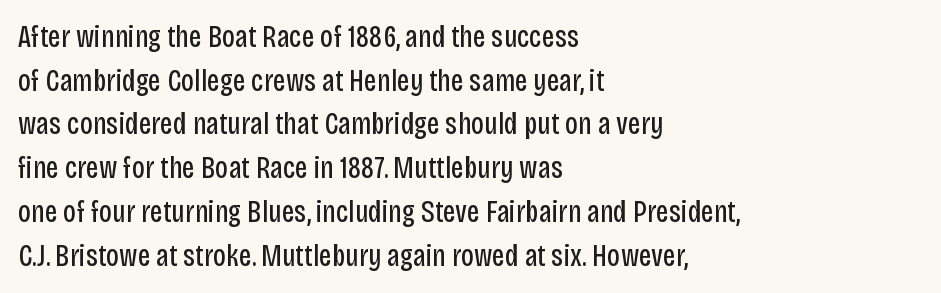
{"serif": "no", "italic": "no", "bold": "no", "weight": "regular", "width": "condensed", "stroke_contrast": "low", "x_height": "large", "monospaced": "no", "underline": "no", "align": "left", "line_spacing": "normal", "line_spacing_ratio": 1.41, "letter_spacing": "normal", "letter_spacing_em": 0.0, "glyph_px": 31}
